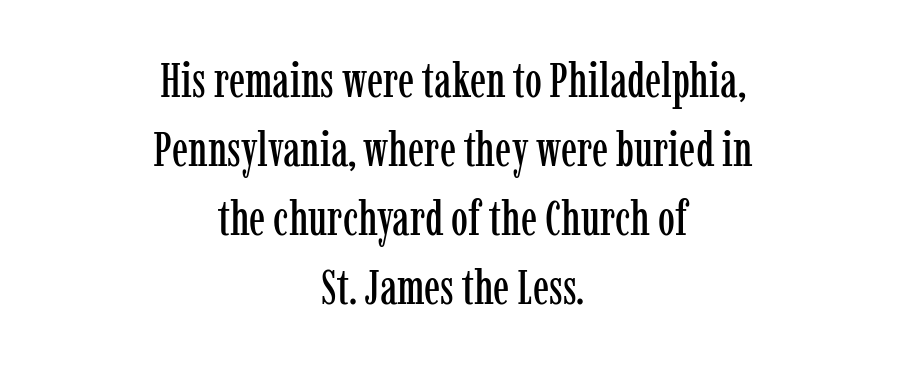
The letterforms sit shoulder to shoulder at normal distance. Vertical spacing — default. One-word summary of the alignment: center. Old-style or modern, the face here clearly has serifs. Has an underline been added? It has not. The letters stand straight up with perfectly vertical stems.
